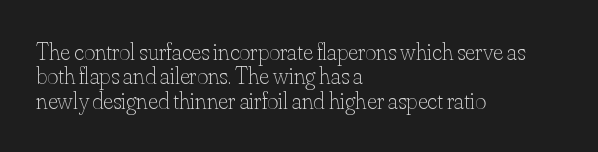
The image shows 24 px text type, upright; set left-aligned, tight line spacing (1.02x), normal letter spacing, not underlined.
